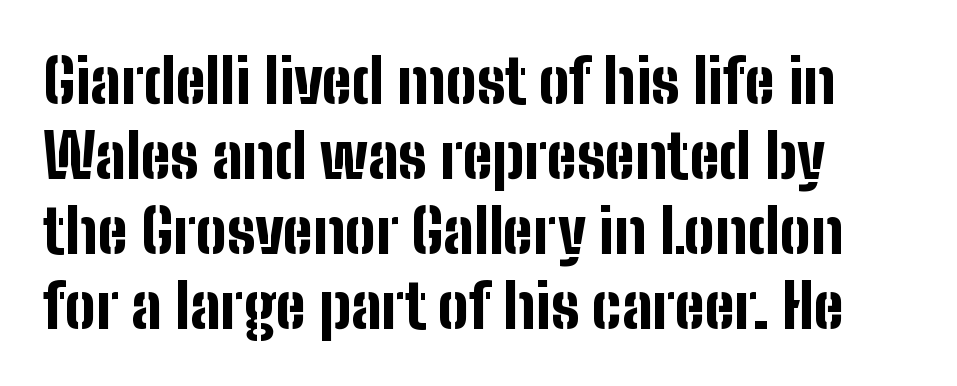
The glyphs have the mass of a bold cut. Underlining? Definitely not there. Nothing unusual about the tracking: characters are spaced as the font intends. A typesetter would call this proportional, since set widths differ per character.
